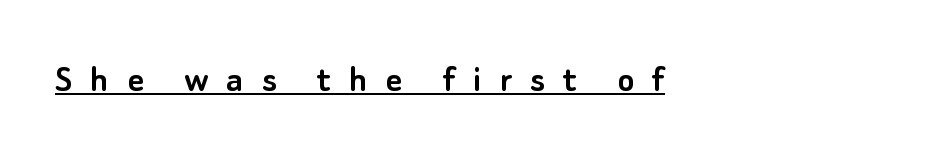
The image shows 40 px sans-serif type, upright; set left-aligned, unusually wide letter spacing (+0.45 em), underlined; low stroke contrast and a small x-height.
